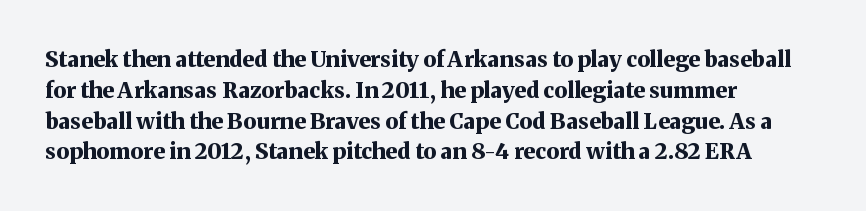
{"italic": "no", "bold": "yes", "underline": "no", "align": "left", "line_spacing": "normal", "line_spacing_ratio": 1.4, "letter_spacing": "normal", "letter_spacing_em": 0.0, "glyph_px": 22}
